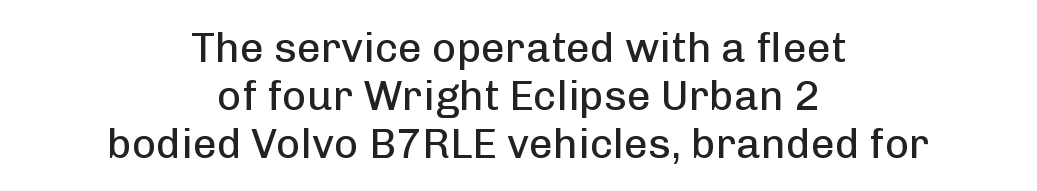
{"serif": "no", "italic": "no", "bold": "no", "weight": "regular", "width": "normal", "stroke_contrast": "low", "x_height": "medium", "monospaced": "no", "underline": "no", "align": "center", "line_spacing": "tight", "line_spacing_ratio": 1.14, "letter_spacing": "normal", "letter_spacing_em": 0.0, "glyph_px": 42}
